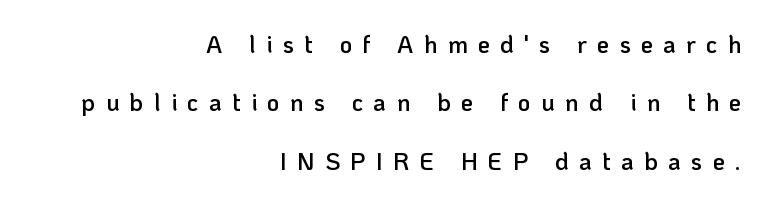
The image shows 24 px text type, upright; set right-aligned, loose line spacing (2.43x), unusually wide letter spacing (+0.43 em), not underlined.
